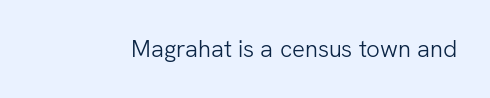
Only glyphs here, with clear space below each row. Notice how the stems are strictly vertical — no italics here. Between one letter and the next there's only the usual sliver of space. Is this a heavy cut? Hardly; it is regular or lighter.
